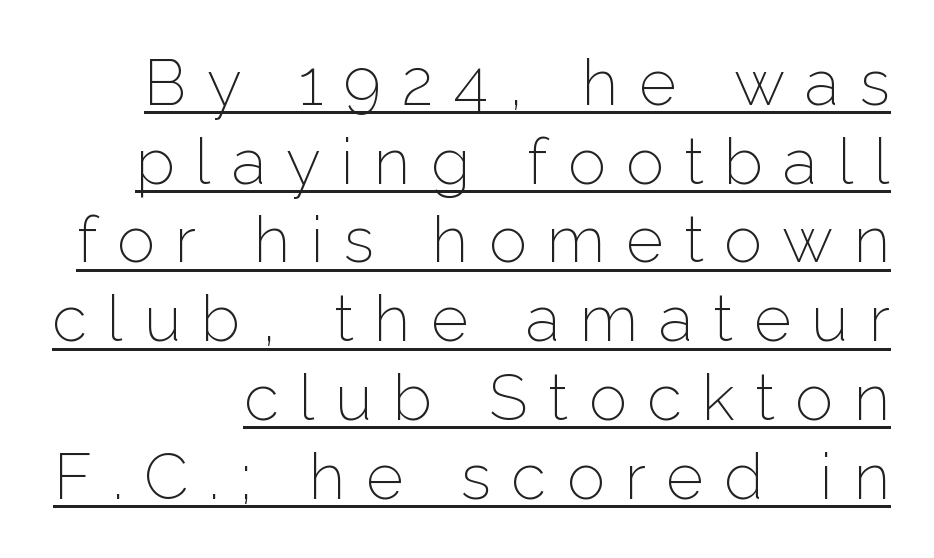
Q: Is the text bold? A: No.
Q: Is the text italic (slanted)? A: No, it is upright.
Q: Is the typeface a serif or a sans-serif typeface? A: Sans-serif.
Q: Is the text underlined? A: Yes.
Q: Is the spacing between letters normal or unusually wide? A: Unusually wide.
Q: Width (condensed, normal, or wide)? A: Normal.
Q: Stroke contrast? A: Low.
Q: x-height? A: Medium.
Q: Monospaced? A: No.
